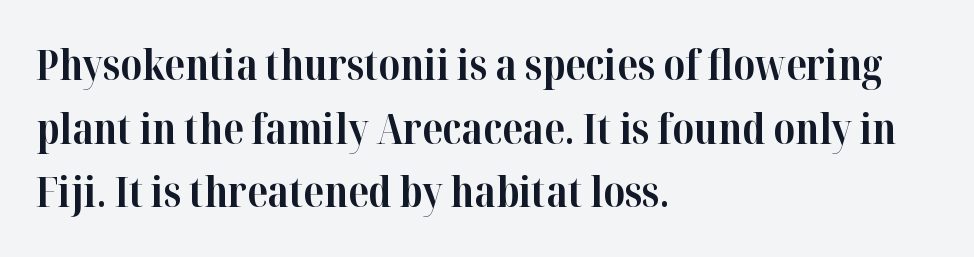
Baseline-to-baseline distance is the conventional proportion of letter height. Lines of text with bare space underneath. This is heavy type, rendered in bold. You could not count columns in this text — the font is proportionally spaced. Typeset ragged right — the left edge is the straight one. Designer's note — italics off, roman on.
